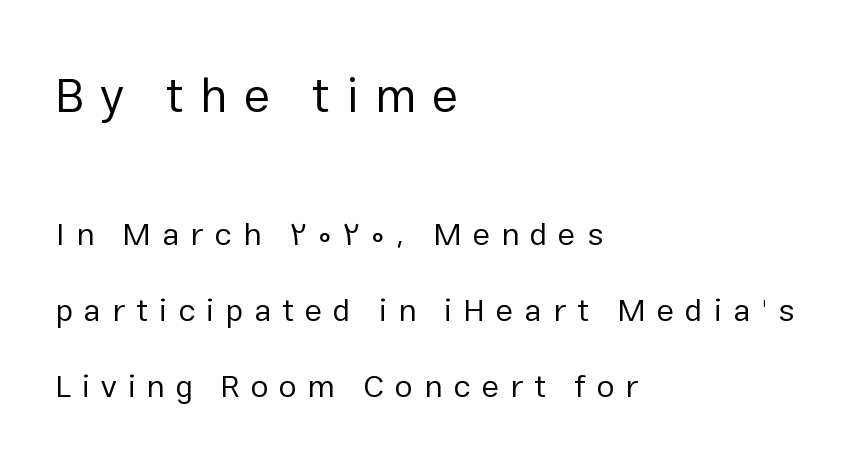
Q: Is the text bold? A: No.
Q: Is the text italic (slanted)? A: No, it is upright.
Q: Is the typeface a serif or a sans-serif typeface? A: Sans-serif.
Q: Is the text underlined? A: No.
Q: How is the paragraph aligned? A: Left-aligned.
Q: Is the spacing between letters normal or unusually wide? A: Unusually wide.
Q: Is the spacing between lines tight, normal or loose? A: Loose.
Q: Which block of text is set in a larger size, the first (top) or the second (bottom)? A: The first (top) one.
Q: Width (condensed, normal, or wide)? A: Normal.
Q: Stroke contrast? A: Low.
Q: x-height? A: Medium.
Q: Monospaced? A: No.
